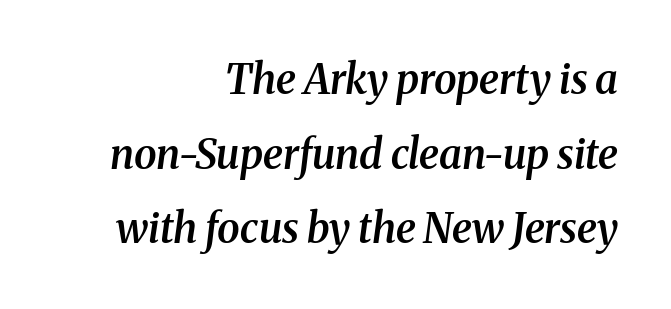
The image shows 41 px semibold serif type, italic (leaning right); set right-aligned, line spacing 1.82x, normal letter spacing, not underlined; medium stroke contrast and a medium x-height.
